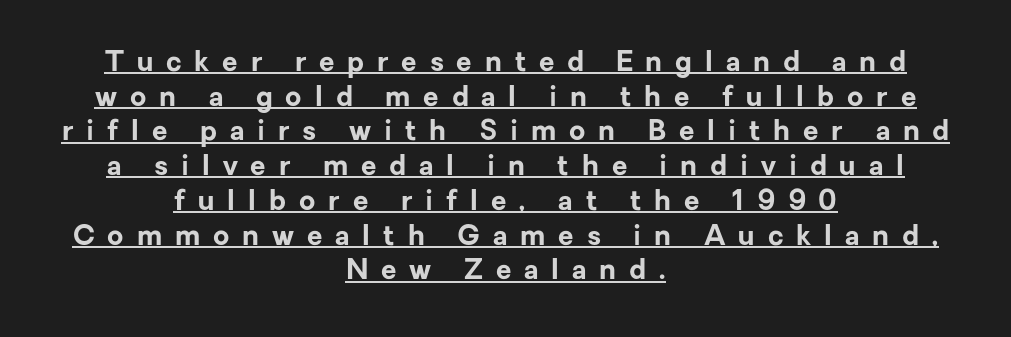
The image shows 28 px bold sans-serif type, upright; set centered, line spacing 1.24x, unusually wide letter spacing (+0.46 em), underlined; low stroke contrast and a medium x-height.
